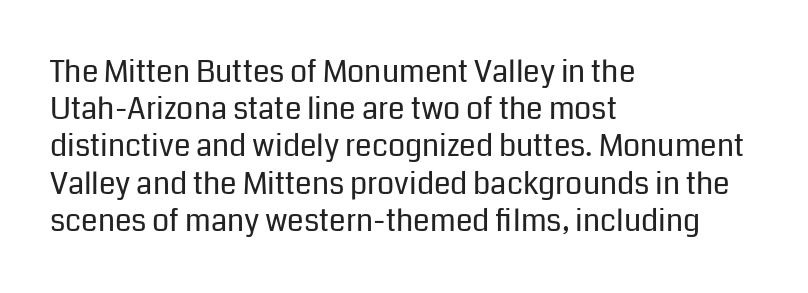
Q: Is the text bold? A: No.
Q: Is the text italic (slanted)? A: No, it is upright.
Q: Is the typeface a serif or a sans-serif typeface? A: Sans-serif.
Q: Is the text underlined? A: No.
Q: How is the paragraph aligned? A: Left-aligned.
Q: Is the spacing between letters normal or unusually wide? A: Normal.
Q: Width (condensed, normal, or wide)? A: Normal.
Q: Stroke contrast? A: Low.
Q: x-height? A: Medium.
Q: Monospaced? A: No.
